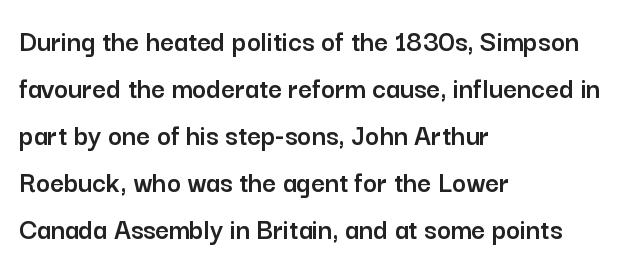
Q: Is the text italic (slanted)? A: No, it is upright.
Q: Is the typeface a serif or a sans-serif typeface? A: Sans-serif.
Q: Is the text underlined? A: No.
Q: How is the paragraph aligned? A: Left-aligned.
Q: Is the spacing between letters normal or unusually wide? A: Normal.
Q: Is the spacing between lines tight, normal or loose? A: Normal.
Q: Width (condensed, normal, or wide)? A: Normal.
Q: Stroke contrast? A: Low.
Q: x-height? A: Medium.
Q: Monospaced? A: No.
